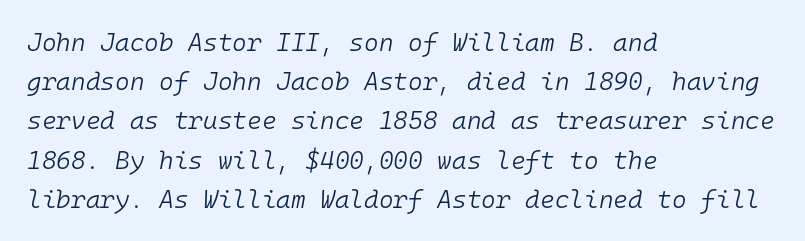
{"italic": "yes", "lean": "right", "slant_degrees": 10, "bold": "no", "underline": "no", "align": "left", "line_spacing": "normal", "line_spacing_ratio": 1.57, "letter_spacing": "normal", "letter_spacing_em": 0.0, "glyph_px": 25}
